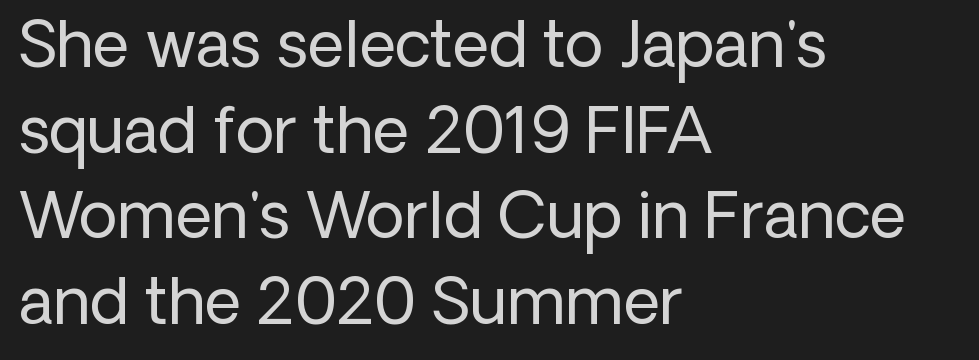
The image shows 63 px regular-weight sans-serif type, upright; set left-aligned, normal line spacing (1.36x), normal letter spacing, not underlined; low stroke contrast and a medium x-height.
